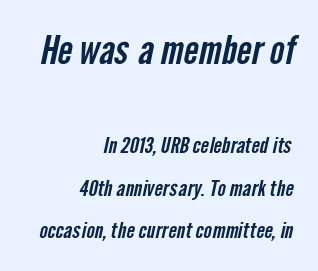
The image shows 39 px condensed sans-serif type; set right-aligned, loose line spacing (1.93x), normal letter spacing, not underlined; the first (top) block is 1.77x larger; low stroke contrast and a medium x-height.
